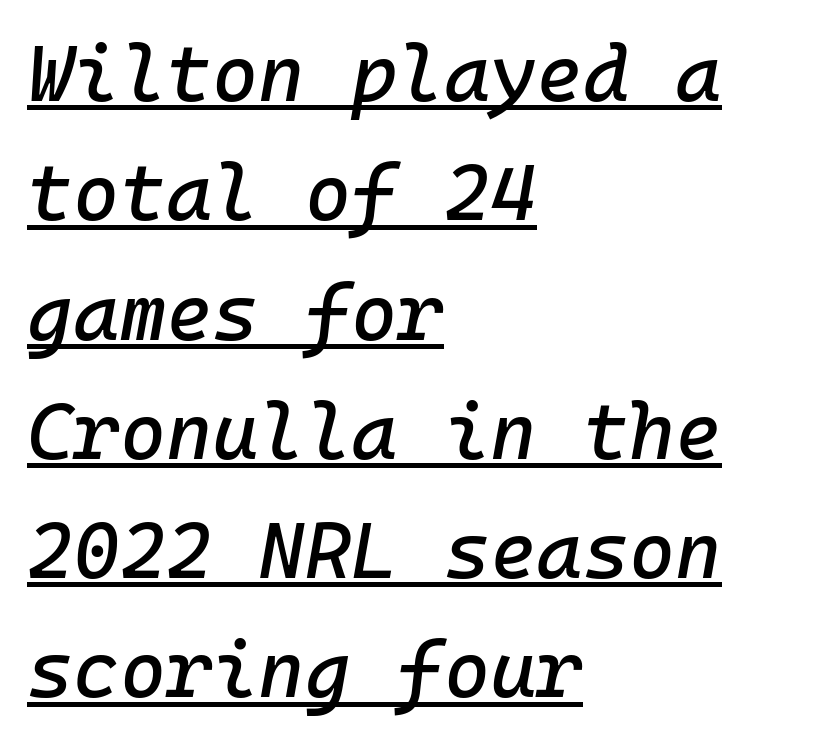
{"italic": "yes", "lean": "right", "slant_degrees": 10, "width": "normal", "stroke_contrast": "low", "x_height": "medium", "monospaced": "yes", "underline": "yes", "align": "left", "line_spacing": "normal", "line_spacing_ratio": 1.51, "letter_spacing": "normal", "letter_spacing_em": 0.0, "glyph_px": 79}
